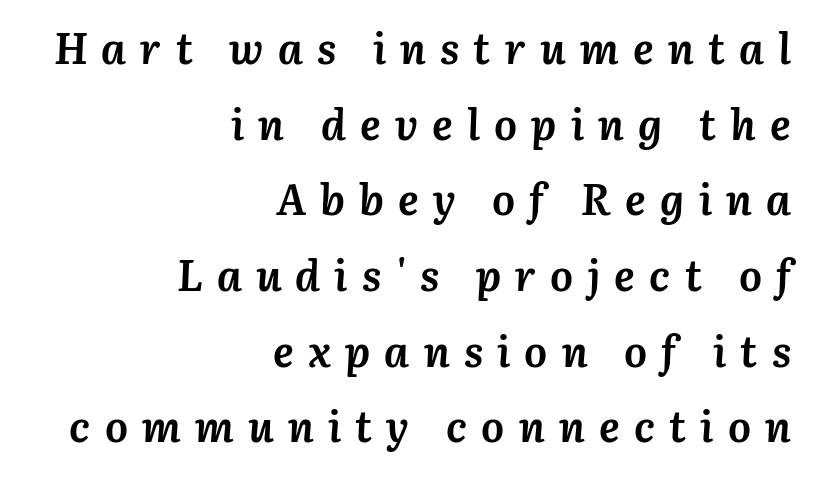
{"italic": "yes", "lean": "right", "slant_degrees": 3, "bold": "yes", "weight": "semibold", "width": "normal", "stroke_contrast": "medium", "x_height": "medium", "monospaced": "no", "underline": "no", "align": "right", "line_spacing_ratio": 1.76, "letter_spacing": "wide", "letter_spacing_em": 0.33, "glyph_px": 43}
